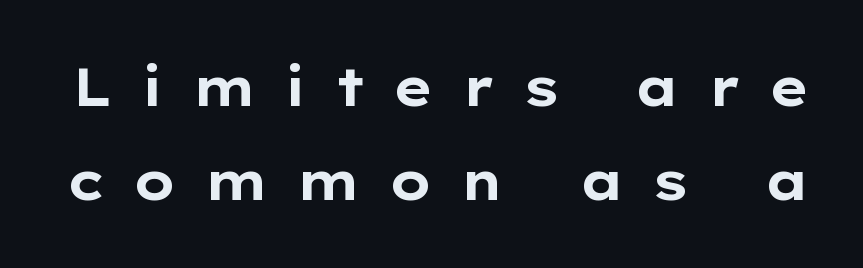
{"serif": "no", "italic": "no", "bold": "yes", "weight": "bold", "width": "wide", "stroke_contrast": "low", "x_height": "medium", "monospaced": "no", "underline": "no", "line_spacing_ratio": 1.78, "letter_spacing": "wide", "letter_spacing_em": 0.5, "glyph_px": 53}
